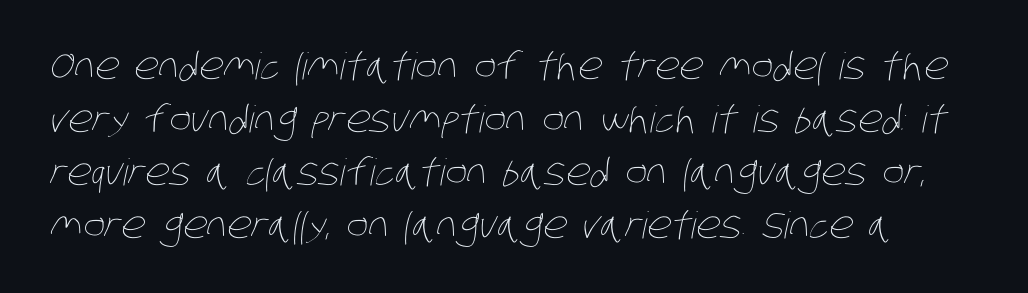
Descenders hang freely into open space. Compared with a typical body face, this is equally light or lighter still. Line spacing here is normal. Caption: standard tracking, unaltered. This sample has the flowing, uneven cadence of proportional lettering.
